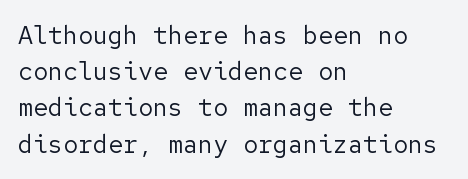
Q: Is the text bold? A: No.
Q: Is the text italic (slanted)? A: No, it is upright.
Q: Is the text underlined? A: No.
Q: How is the paragraph aligned? A: Left-aligned.
Q: Is the spacing between letters normal or unusually wide? A: Normal.
Q: Is the spacing between lines tight, normal or loose? A: Normal.
